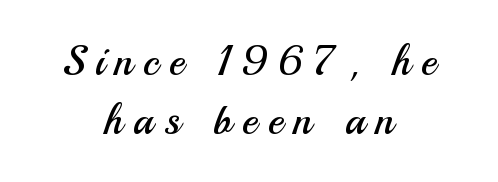
{"serif": "no", "bold": "no", "weight": "regular", "width": "normal", "stroke_contrast": "medium", "x_height": "small", "monospaced": "no", "underline": "no", "align": "center", "line_spacing": "normal", "line_spacing_ratio": 1.4, "letter_spacing": "wide", "letter_spacing_em": 0.25, "glyph_px": 42}
